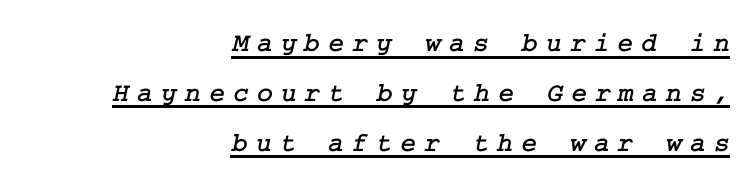
Q: Is the text underlined? A: Yes.
Q: How is the paragraph aligned? A: Right-aligned.
Q: Is the spacing between letters normal or unusually wide? A: Unusually wide.
